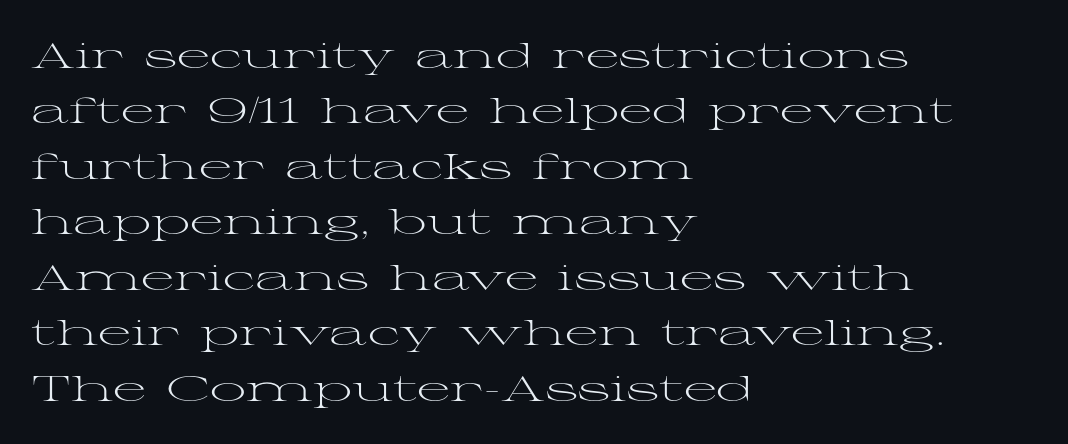
The image shows 36 px light, wide serif type, upright; set left-aligned, normal line spacing (1.54x), normal letter spacing, not underlined; medium stroke contrast and a medium x-height.
